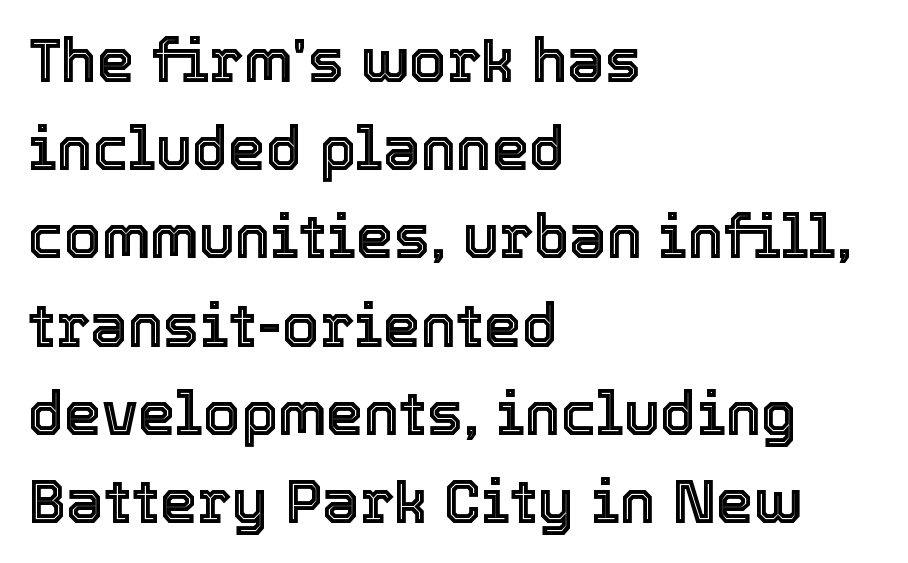
Q: Is the text italic (slanted)? A: No, it is upright.
Q: Is the text underlined? A: No.
Q: How is the paragraph aligned? A: Left-aligned.
Q: Is the spacing between letters normal or unusually wide? A: Normal.
Q: Is the spacing between lines tight, normal or loose? A: Normal.
Q: Width (condensed, normal, or wide)? A: Normal.
Q: x-height? A: Medium.
Q: Monospaced? A: No.
